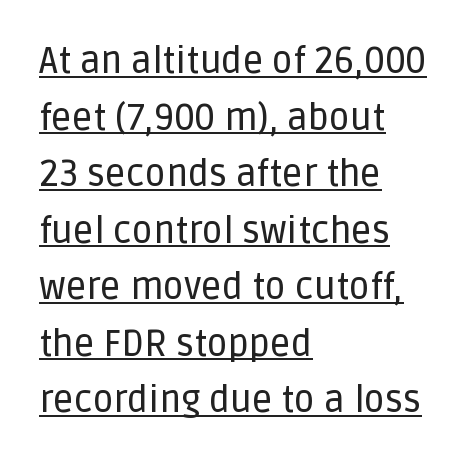
The lettering is marked with a stroke running underneath it. Short and long lines alike share a common starting point at left. A sans-serif font was chosen for this passage. Students, note that the glyphs here touch the page at normal intervals. How would I describe the line gaps? Plain and ordinary. A typesetter would call this proportional, since set widths differ per character.
